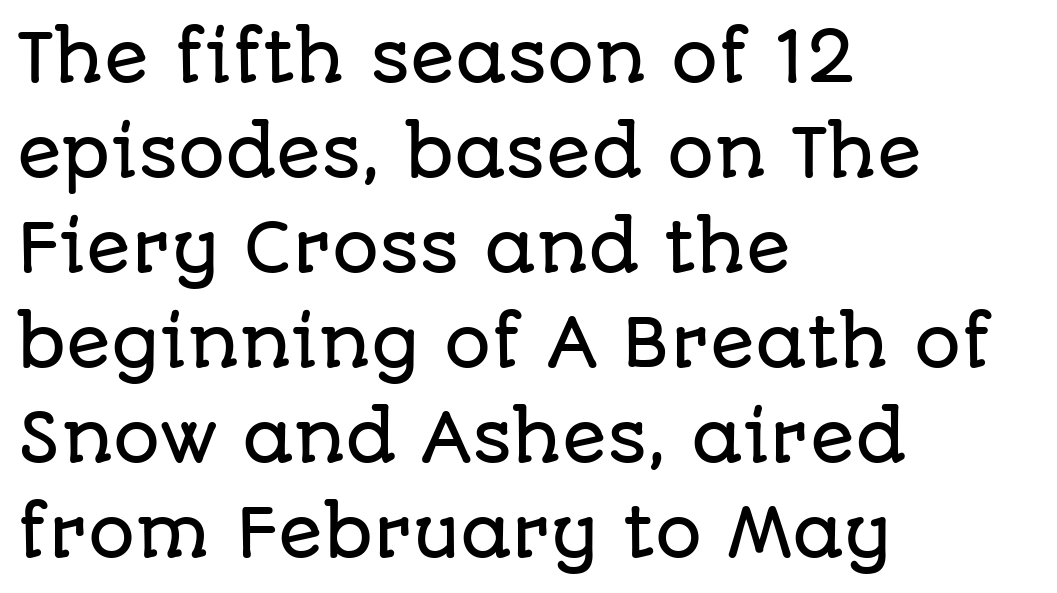
The image shows 66 px sans-serif type, upright; set left-aligned, normal line spacing (1.44x), normal letter spacing, not underlined; low stroke contrast and a large x-height.
